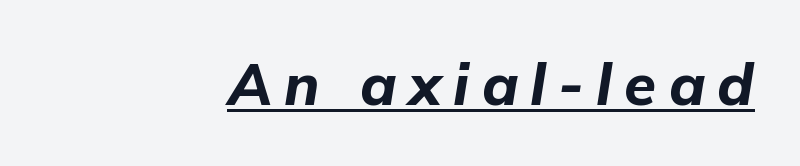
Q: Is the text bold? A: Yes.
Q: Is the text italic (slanted)? A: Yes, it leans right by about 9 degrees.
Q: Is the text underlined? A: Yes.
Q: How is the paragraph aligned? A: Right-aligned.
Q: Is the spacing between letters normal or unusually wide? A: Unusually wide.
Q: Width (condensed, normal, or wide)? A: Normal.
Q: Stroke contrast? A: Low.
Q: x-height? A: Medium.
Q: Monospaced? A: No.
